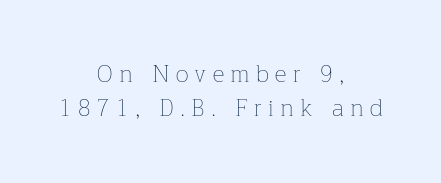
The image shows 23 px text type, upright; set centered, normal line spacing (1.47x), unusually wide letter spacing (+0.28 em), not underlined.
